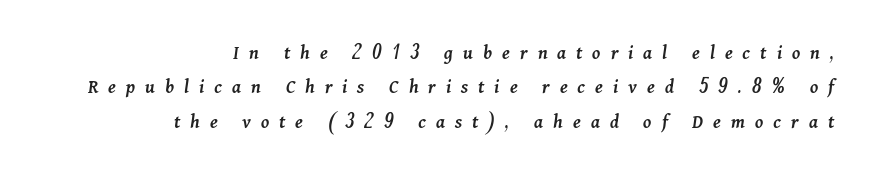
Compared with typical body copy, the letter spacing here is much looser. Italic: yes, the glyphs are oblique. The strokes are fattened partway — semibold, not bold. Where is the straight margin? On the right. Underlining? Definitely not there.
